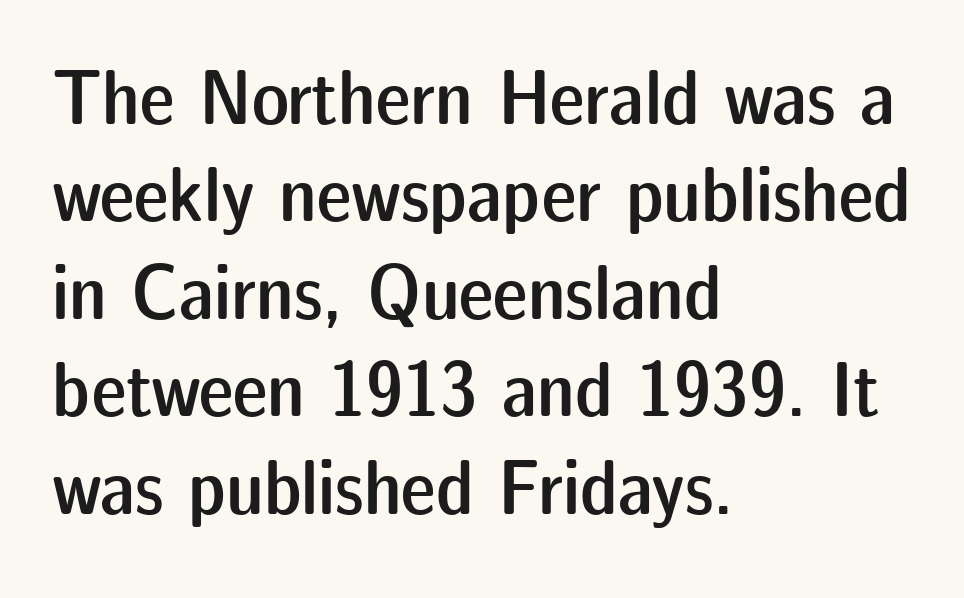
The image shows 78 px semibold sans-serif type, upright; set left-aligned, normal line spacing (1.25x), normal letter spacing, not underlined; low stroke contrast and a medium x-height.
